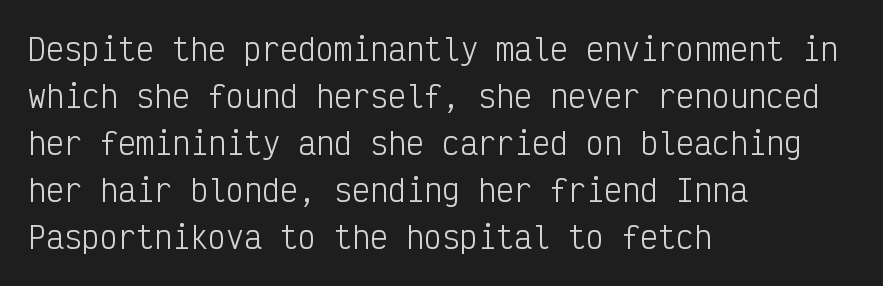
Q: Is the text bold? A: No.
Q: Is the text italic (slanted)? A: No, it is upright.
Q: Is the typeface a serif or a sans-serif typeface? A: Sans-serif.
Q: Is the text underlined? A: No.
Q: How is the paragraph aligned? A: Left-aligned.
Q: Is the spacing between letters normal or unusually wide? A: Normal.
Q: Is the spacing between lines tight, normal or loose? A: Normal.
Q: Width (condensed, normal, or wide)? A: Condensed.
Q: Stroke contrast? A: Low.
Q: x-height? A: Medium.
Q: Monospaced? A: Yes.
